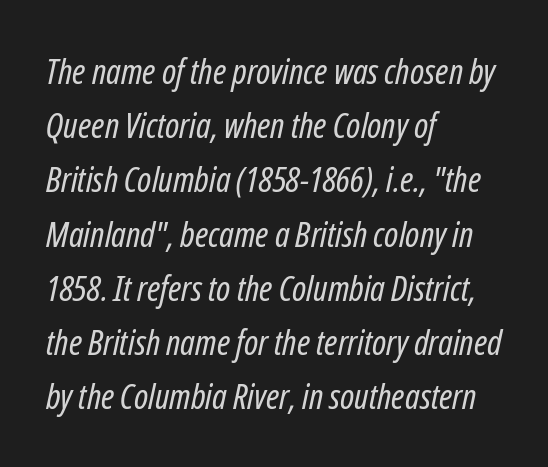
{"italic": "yes", "lean": "right", "slant_degrees": 12, "bold": "no", "weight": "regular", "width": "condensed", "stroke_contrast": "low", "x_height": "medium", "monospaced": "no", "underline": "no", "align": "left", "line_spacing": "normal", "line_spacing_ratio": 1.55, "letter_spacing": "normal", "letter_spacing_em": 0.0, "glyph_px": 35}
